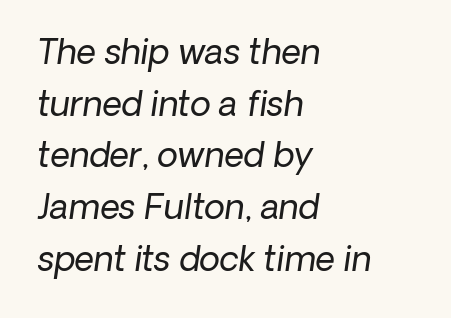
Q: Is the text bold? A: No.
Q: Is the text italic (slanted)? A: Yes, it leans right by about 8 degrees.
Q: Is the text underlined? A: No.
Q: How is the paragraph aligned? A: Left-aligned.
Q: Is the spacing between letters normal or unusually wide? A: Normal.
Q: Is the spacing between lines tight, normal or loose? A: Normal.
Q: Width (condensed, normal, or wide)? A: Normal.
Q: Stroke contrast? A: Low.
Q: x-height? A: Medium.
Q: Monospaced? A: No.
